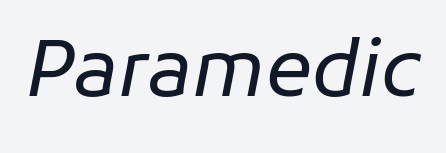
The image shows 77 px regular-weight type, italic (leaning right); set normal letter spacing, not underlined; low stroke contrast and a medium x-height.
